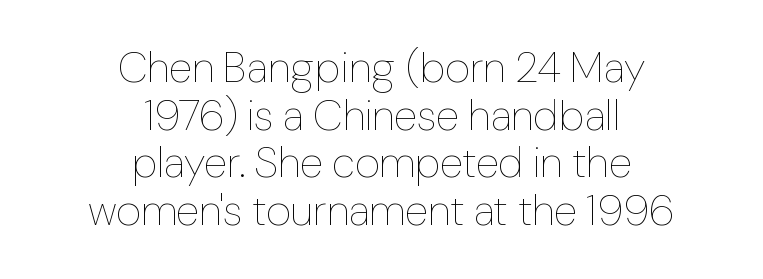
Summary of vertical rhythm: compact, with narrow interline spacing. Teacher's note: observe the equal gaps on both sides — that is centered alignment. Caption: standard tracking, unaltered. Is this a fixed-width face? No — the glyphs have proportional, varying widths. Quick note: underline off. Designer's note — italics off, roman on.
